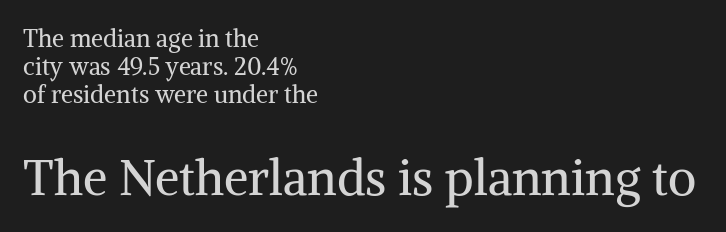
{"serif": "yes", "italic": "no", "bold": "no", "weight": "regular", "width": "normal", "stroke_contrast": "medium", "x_height": "medium", "monospaced": "no", "underline": "no", "align": "left", "line_spacing_ratio": 1.16, "letter_spacing": "normal", "letter_spacing_em": 0.0, "larger_block": "second", "size_ratio": 2.04, "glyph_px": 49}
